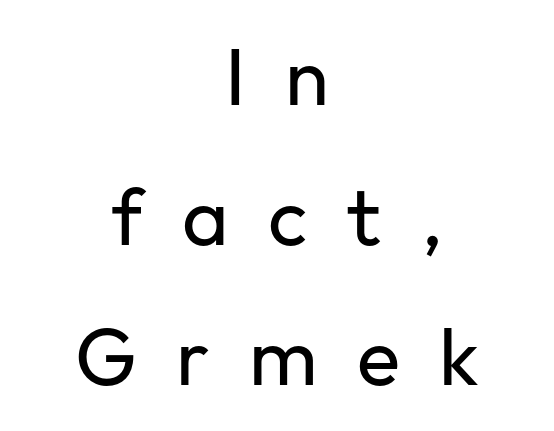
Q: Is the text bold? A: No.
Q: Is the text italic (slanted)? A: No, it is upright.
Q: Is the typeface a serif or a sans-serif typeface? A: Sans-serif.
Q: Is the text underlined? A: No.
Q: How is the paragraph aligned? A: Centered.
Q: Is the spacing between letters normal or unusually wide? A: Unusually wide.
Q: Width (condensed, normal, or wide)? A: Normal.
Q: Stroke contrast? A: Low.
Q: x-height? A: Medium.
Q: Monospaced? A: No.
